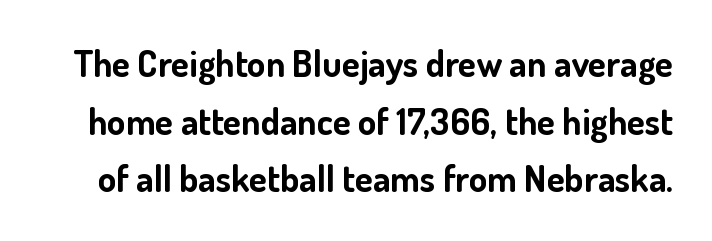
The image shows 37 px bold sans-serif type, upright; set normal line spacing (1.56x), normal letter spacing, not underlined; low stroke contrast and a small x-height.
